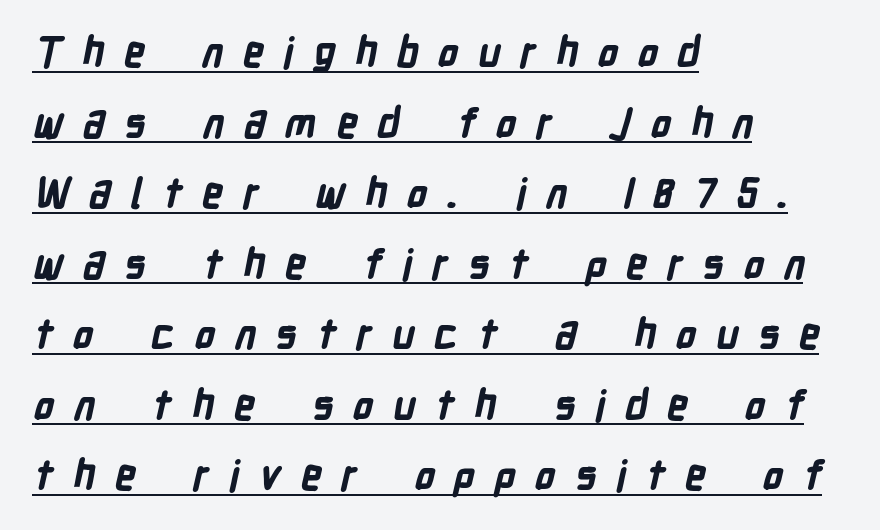
Typesetter's note: full bold, strokes at maximum text heaviness. Line starts are locked; line ends wander. The passage shown is typeset with a sans-serif family. The words here are underlined.
